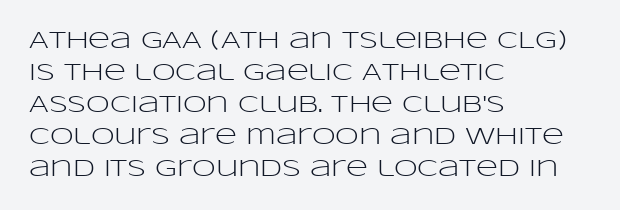
A bare baseline throughout the passage. Does the lettering tilt? It doesn't — this is upright. Leftover space on each line is placed entirely after the last word. Regarding leading, the lines here are spaced in the standard way. Inter-character spacing is left at the font's built-in metrics. Compared with a typical body face, this is equally light or lighter still.
